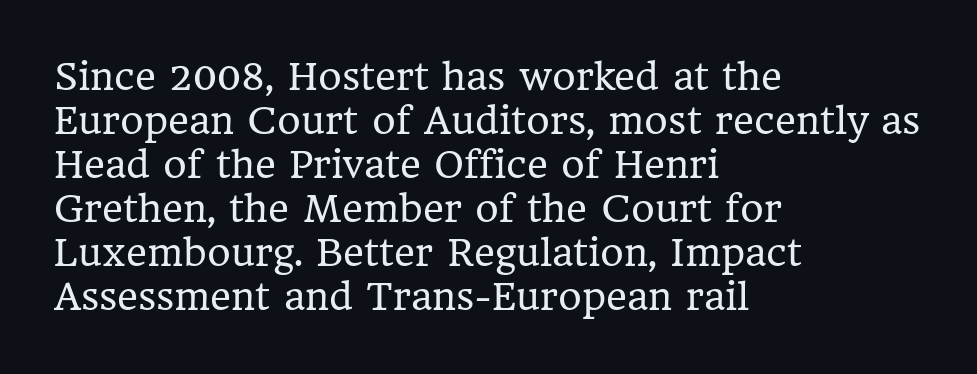
{"serif": "yes", "italic": "no", "bold": "no", "weight": "regular", "width": "normal", "stroke_contrast": "low", "x_height": "medium", "monospaced": "no", "underline": "no", "align": "left", "line_spacing_ratio": 1.22, "letter_spacing": "normal", "letter_spacing_em": 0.0, "glyph_px": 36}
